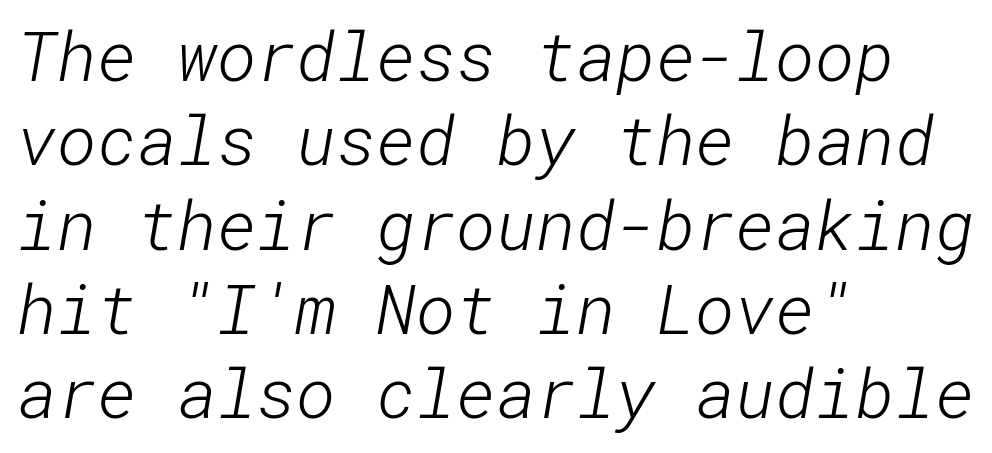
{"serif": "no", "bold": "no", "weight": "light", "width": "normal", "stroke_contrast": "low", "x_height": "medium", "underline": "no", "align": "left", "line_spacing_ratio": 1.24, "letter_spacing": "normal", "letter_spacing_em": 0.0, "glyph_px": 68}
